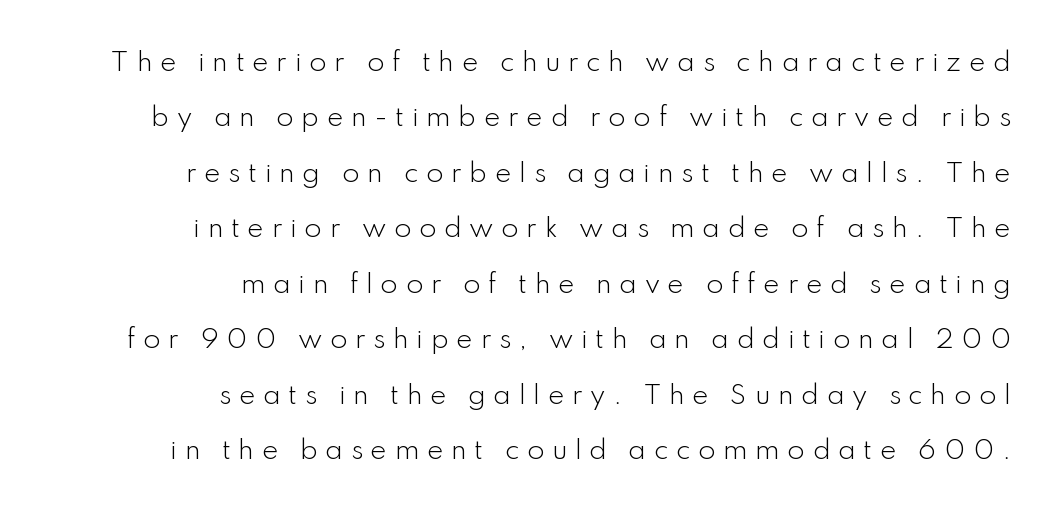
Q: Is the text bold? A: No.
Q: Is the text italic (slanted)? A: No, it is upright.
Q: Is the text underlined? A: No.
Q: How is the paragraph aligned? A: Right-aligned.
Q: Is the spacing between letters normal or unusually wide? A: Unusually wide.
Q: Is the spacing between lines tight, normal or loose? A: Loose.
